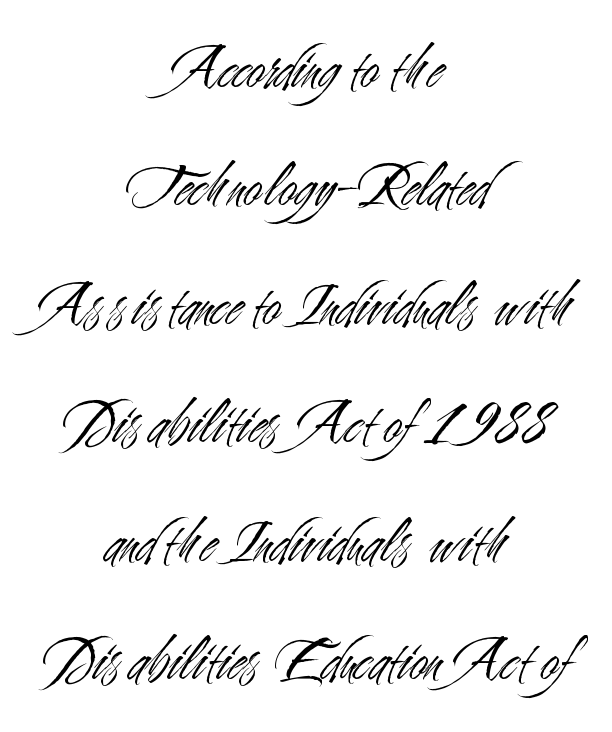
{"serif": "no", "bold": "no", "weight": "light", "width": "condensed", "stroke_contrast": "medium", "x_height": "small", "monospaced": "no", "underline": "no", "align": "center", "line_spacing_ratio": 1.88, "letter_spacing": "normal", "letter_spacing_em": 0.0, "glyph_px": 63}
